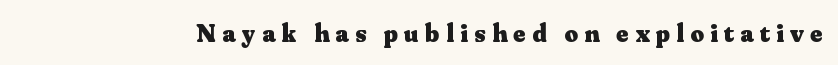
The image shows 26 px bold type, upright; set unusually wide letter spacing (+0.25 em), not underlined.
